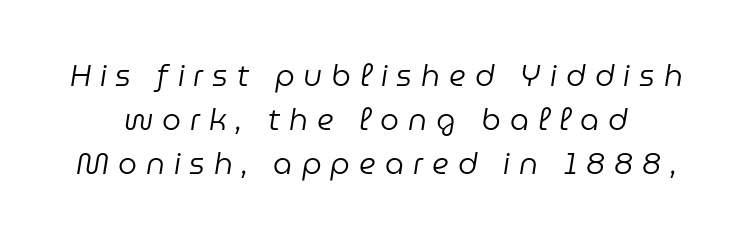
{"italic": "yes", "lean": "right", "slant_degrees": 9, "bold": "no", "weight": "regular", "width": "normal", "stroke_contrast": "low", "x_height": "medium", "monospaced": "no", "underline": "no", "line_spacing": "normal", "line_spacing_ratio": 1.47, "letter_spacing": "wide", "letter_spacing_em": 0.3, "glyph_px": 30}
